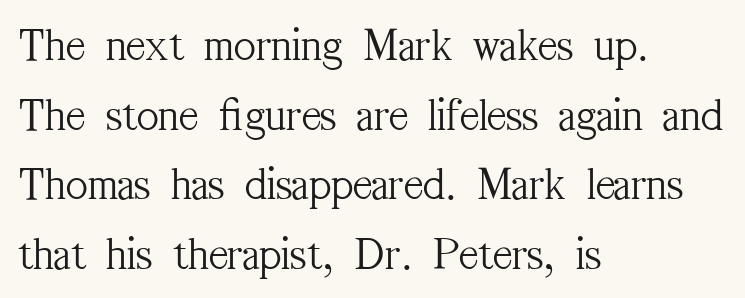
The image shows 47 px light, condensed serif type, upright; set left-aligned, normal line spacing (1.48x), normal letter spacing, not underlined; medium stroke contrast and a medium x-height.
